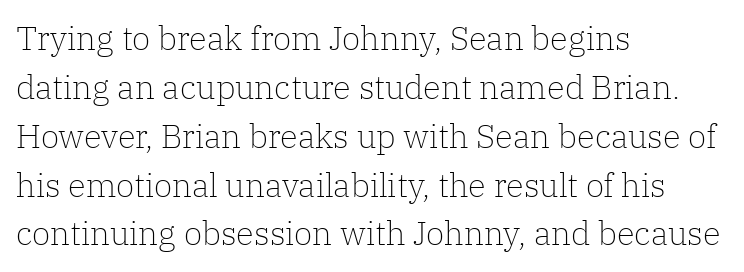
Q: Is the text bold? A: No.
Q: Is the text italic (slanted)? A: No, it is upright.
Q: Is the typeface a serif or a sans-serif typeface? A: Serif.
Q: Is the text underlined? A: No.
Q: How is the paragraph aligned? A: Left-aligned.
Q: Is the spacing between letters normal or unusually wide? A: Normal.
Q: Is the spacing between lines tight, normal or loose? A: Normal.
Q: Width (condensed, normal, or wide)? A: Normal.
Q: Stroke contrast? A: Low.
Q: x-height? A: Medium.
Q: Monospaced? A: No.
